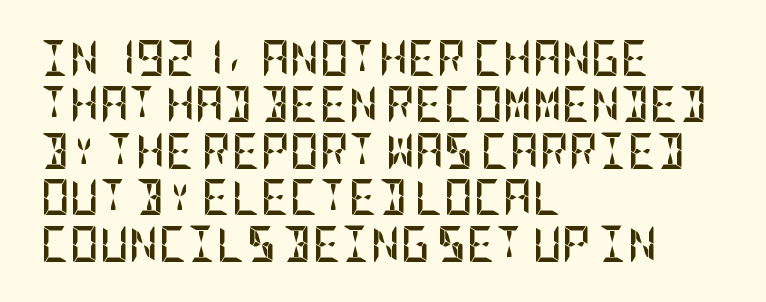
The baseline area is clear. Vertically, the passage feels balanced, rows spaced as you'd expect. Serif or sans? Sans — the stroke terminals are bare. Weight check: bold — yes, fully. Visually the block forms a straight wall on the left and a jagged coastline on the right.
